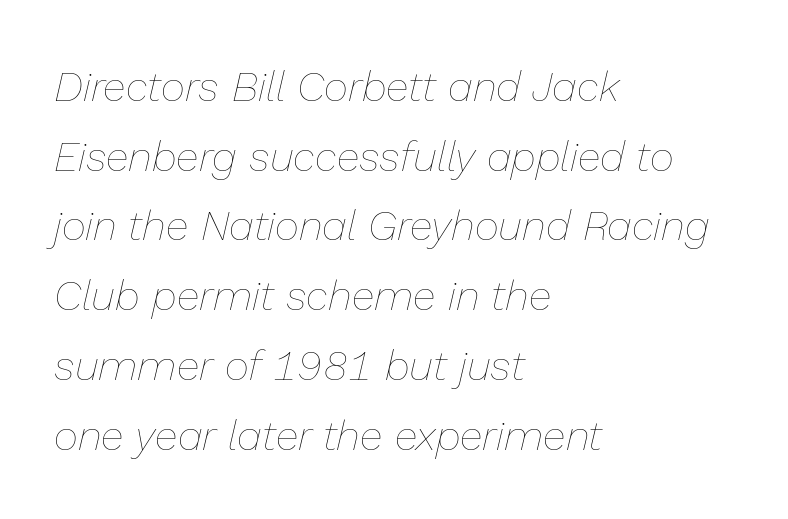
{"italic": "yes", "lean": "right", "slant_degrees": 13, "bold": "no", "weight": "thin", "width": "normal", "stroke_contrast": "low", "x_height": "medium", "monospaced": "no", "underline": "no", "align": "left", "line_spacing": "normal", "line_spacing_ratio": 1.66, "letter_spacing": "normal", "letter_spacing_em": 0.0, "glyph_px": 42}
